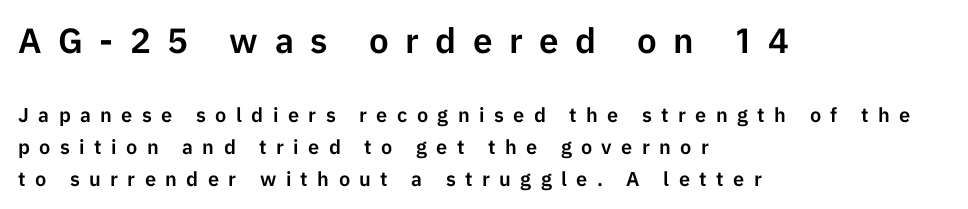
Q: Is the text italic (slanted)? A: No, it is upright.
Q: Is the typeface a serif or a sans-serif typeface? A: Sans-serif.
Q: Is the text underlined? A: No.
Q: How is the paragraph aligned? A: Left-aligned.
Q: Is the spacing between letters normal or unusually wide? A: Unusually wide.
Q: Is the spacing between lines tight, normal or loose? A: Normal.
Q: Which block of text is set in a larger size, the first (top) or the second (bottom)? A: The first (top) one.
Q: Width (condensed, normal, or wide)? A: Normal.
Q: Stroke contrast? A: Low.
Q: x-height? A: Medium.
Q: Monospaced? A: No.
